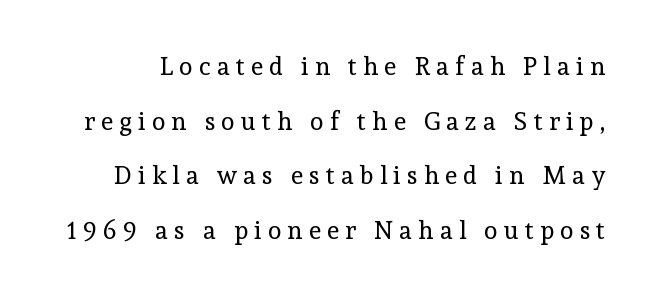
The typesetting does not lean heavy: it is not bold. The space between consecutive lines is lavish. Each word looks stretched out because of the extra space between its letters. Italic: no, the glyphs are upright roman. Clear beneath every line of the passage.
